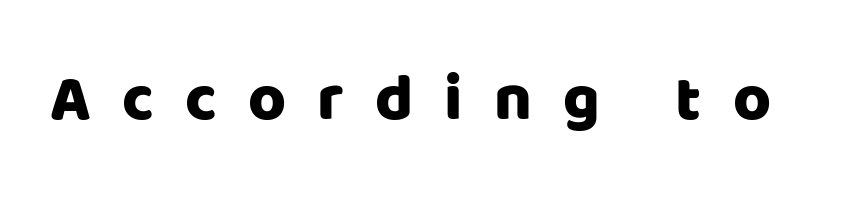
The image shows 65 px sans-serif type, upright; set unusually wide letter spacing (+0.48 em), not underlined; low stroke contrast and a large x-height.
